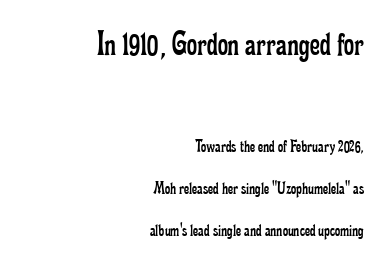
Q: Is the text bold? A: No.
Q: Is the text italic (slanted)? A: No, it is upright.
Q: Is the typeface a serif or a sans-serif typeface? A: Serif.
Q: Is the text underlined? A: No.
Q: How is the paragraph aligned? A: Right-aligned.
Q: Is the spacing between letters normal or unusually wide? A: Normal.
Q: Is the spacing between lines tight, normal or loose? A: Loose.
Q: Which block of text is set in a larger size, the first (top) or the second (bottom)? A: The first (top) one.
Q: Width (condensed, normal, or wide)? A: Condensed.
Q: Stroke contrast? A: Low.
Q: x-height? A: Small.
Q: Monospaced? A: No.
